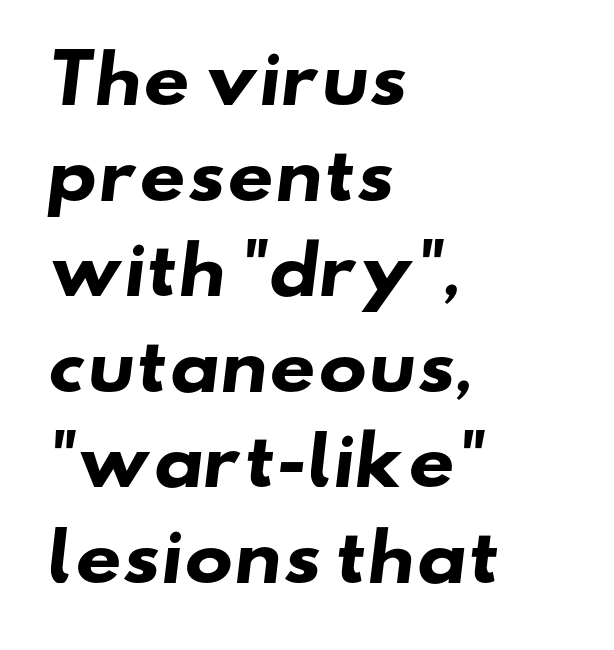
The passage shown stacks its lines at a standard gap. Typeset ragged right — the left edge is the straight one. A typesetter would call this proportional, since set widths differ per character. Any mark beneath the type? The region is blank. What kind of face is this? One without serifs — a sans.
